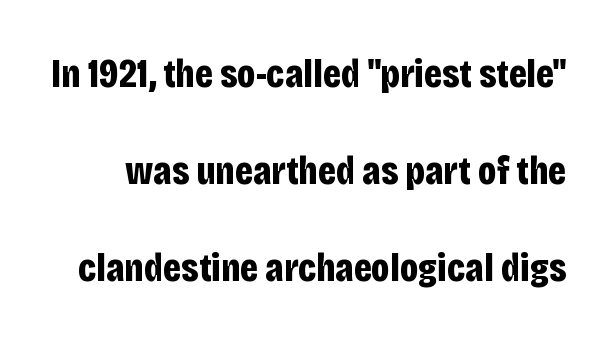
{"serif": "no", "italic": "no", "bold": "yes", "weight": "bold", "width": "condensed", "stroke_contrast": "low", "x_height": "large", "monospaced": "no", "underline": "no", "line_spacing": "loose", "line_spacing_ratio": 2.42, "letter_spacing": "normal", "letter_spacing_em": 0.0, "glyph_px": 40}
